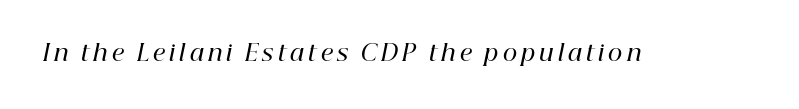
Q: Is the text bold? A: Semi-bold.
Q: Is the text italic (slanted)? A: Yes, it leans right by about 12 degrees.
Q: Is the text underlined? A: No.
